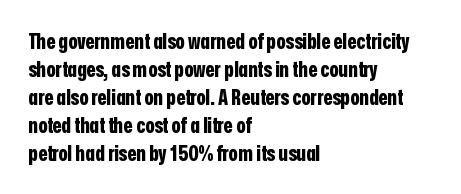
The image shows 21 px bold type, upright; set left-aligned, normal line spacing (1.33x), normal letter spacing, not underlined.
